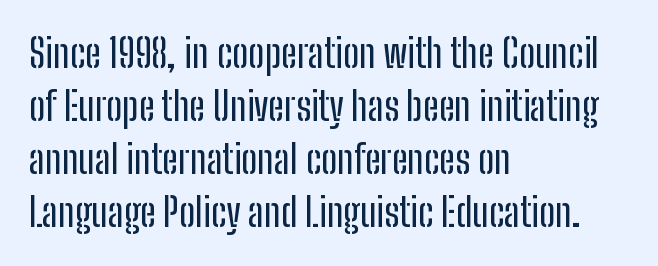
{"serif": "no", "italic": "no", "width": "condensed", "stroke_contrast": "low", "x_height": "medium", "monospaced": "no", "underline": "no", "align": "left", "line_spacing": "normal", "line_spacing_ratio": 1.36, "letter_spacing": "normal", "letter_spacing_em": 0.0, "glyph_px": 39}
